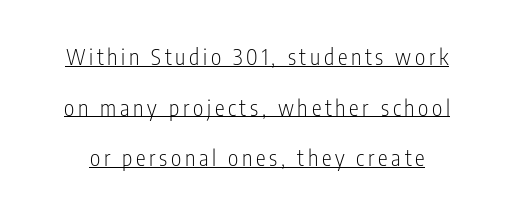
Ink coverage per letter is moderate at most. The leading is generous, giving the passage an open texture. Check the space under the baseline: a stroke is drawn there. The type sits square on the baseline with zero lean.
